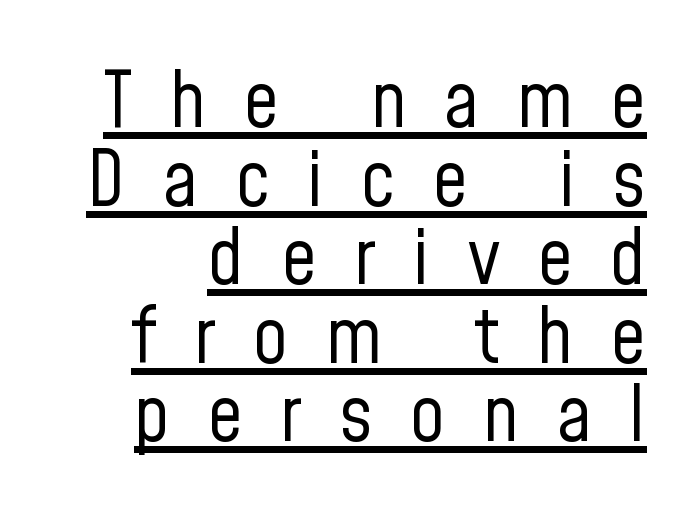
Q: Is the text bold? A: No.
Q: Is the text italic (slanted)? A: No, it is upright.
Q: Is the typeface a serif or a sans-serif typeface? A: Sans-serif.
Q: Is the text underlined? A: Yes.
Q: Is the spacing between letters normal or unusually wide? A: Unusually wide.
Q: Is the spacing between lines tight, normal or loose? A: Tight.
Q: Width (condensed, normal, or wide)? A: Condensed.
Q: Stroke contrast? A: Low.
Q: x-height? A: Medium.
Q: Monospaced? A: No.
